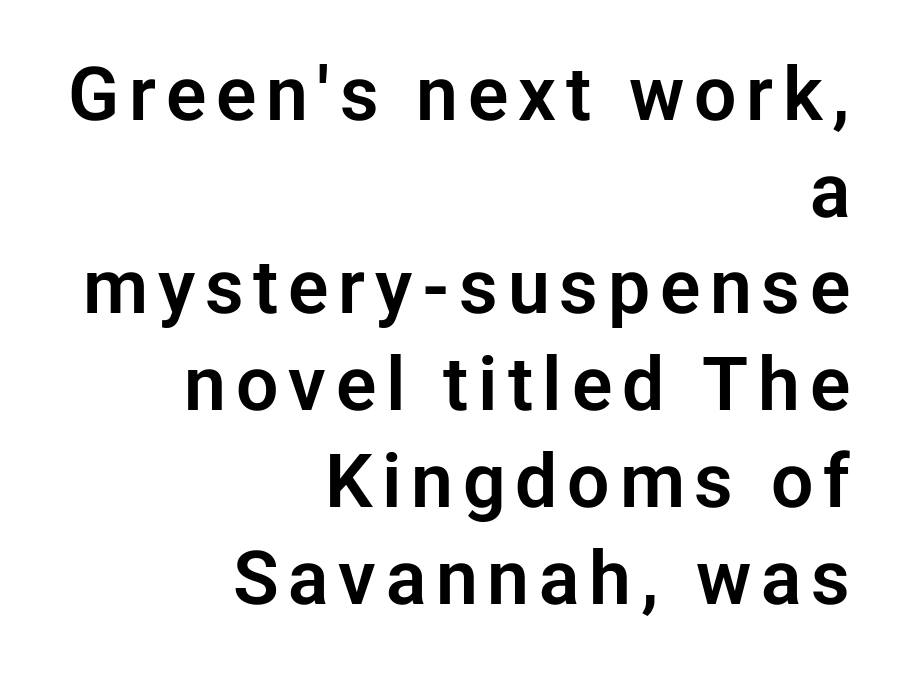
The image shows 75 px sans-serif type, upright; set right-aligned, normal line spacing (1.29x), not underlined; low stroke contrast and a medium x-height.
